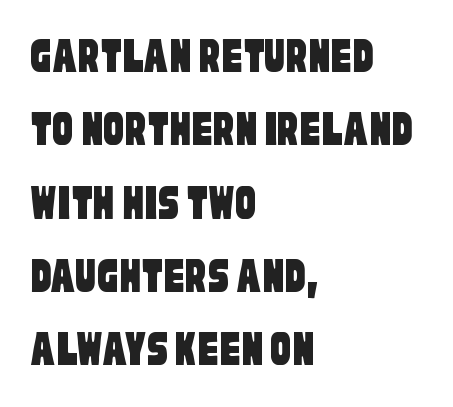
The image shows 52 px condensed sans-serif type; set left-aligned, normal line spacing (1.41x), normal letter spacing, not underlined; low stroke contrast and a large x-height.
